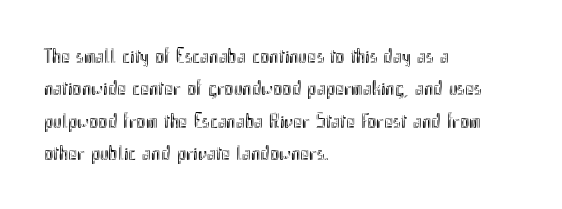
Q: Is the text italic (slanted)? A: No, it is upright.
Q: Is the text underlined? A: No.
Q: How is the paragraph aligned? A: Left-aligned.
Q: Is the spacing between letters normal or unusually wide? A: Normal.
Q: Is the spacing between lines tight, normal or loose? A: Normal.
